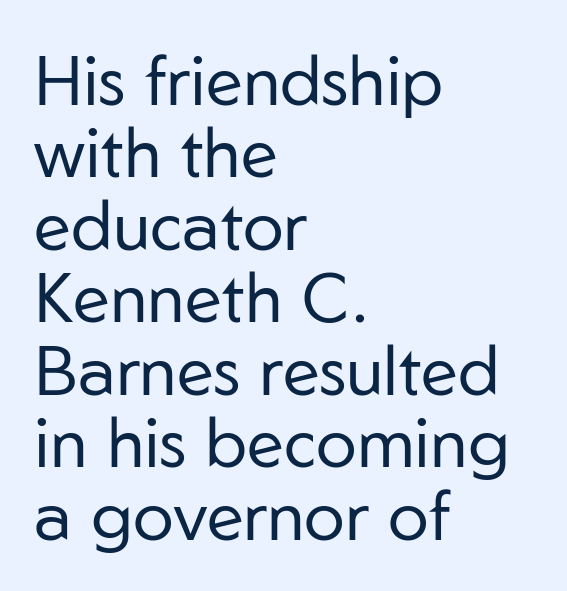
{"serif": "no", "italic": "no", "bold": "no", "weight": "regular", "width": "normal", "stroke_contrast": "low", "x_height": "medium", "monospaced": "no", "underline": "no", "align": "left", "line_spacing": "tight", "line_spacing_ratio": 1.05, "letter_spacing": "normal", "letter_spacing_em": 0.0, "glyph_px": 69}
